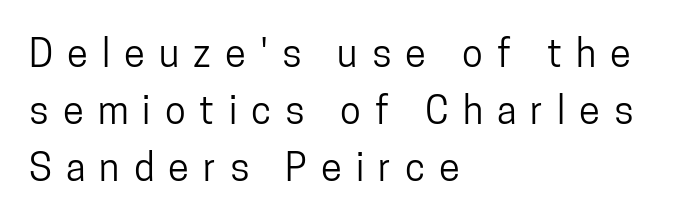
The image shows 38 px condensed sans-serif type, upright; set left-aligned, normal line spacing (1.5x), unusually wide letter spacing (+0.37 em), not underlined; low stroke contrast and a medium x-height.
